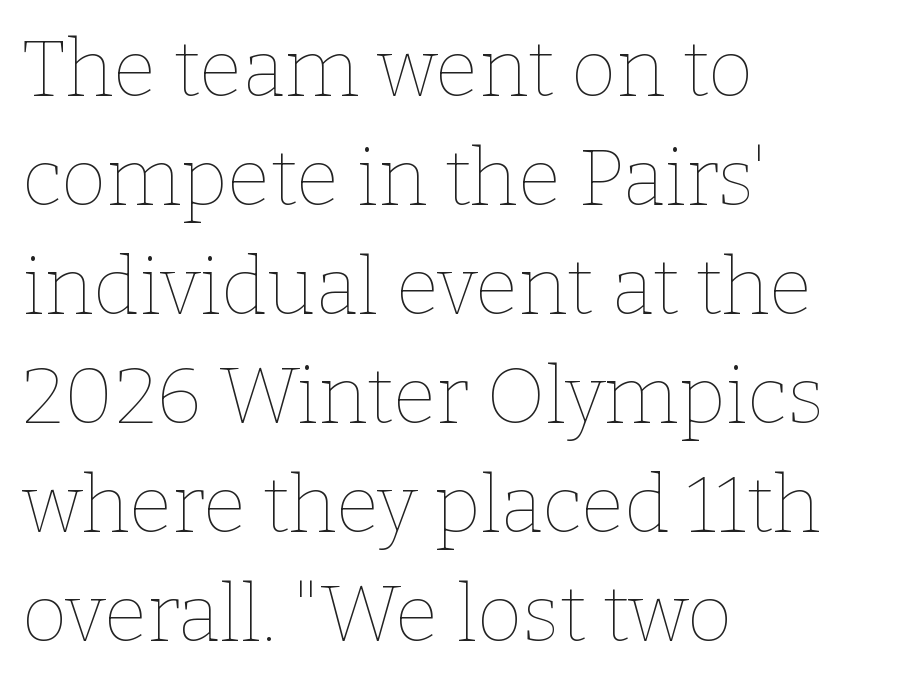
The image shows 79 px thin type, upright; set left-aligned, normal line spacing (1.38x), normal letter spacing, not underlined; low stroke contrast and a medium x-height.
